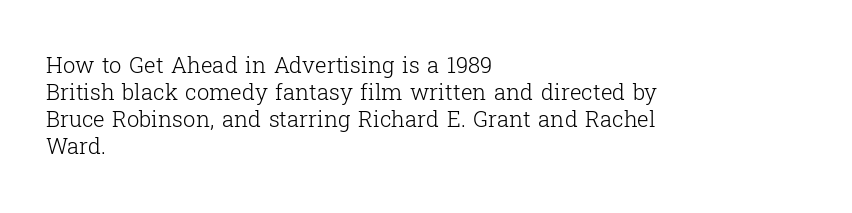
Honestly, the letter spacing is just normal — you wouldn't notice it. A student would call this left alignment; a typographer would say flush left, rag right. The font sits on the lighter half of the weight spectrum, regular included. Just letters on the line, the space beneath them empty.
